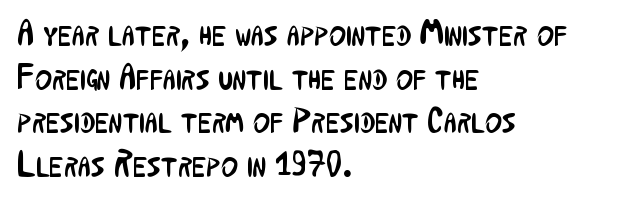
Here the designer chose a conventional face with non-uniform glyph widths. Stem width sits at or under what a default text font uses. Look at the bottom of the vertical strokes: they stop flat, with no serifs. The space beneath each line is pristine and unruled.
